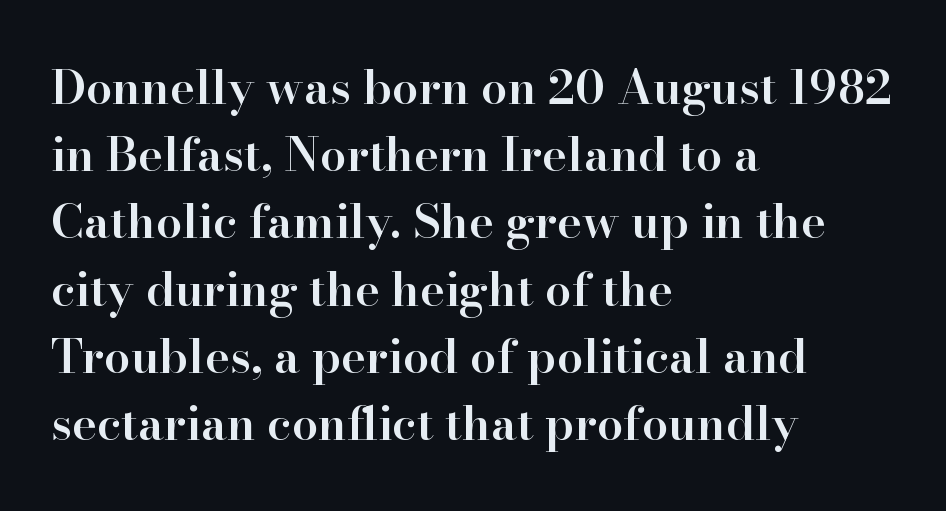
Q: Is the text bold? A: Semi-bold.
Q: Is the text italic (slanted)? A: No, it is upright.
Q: Is the typeface a serif or a sans-serif typeface? A: Serif.
Q: Is the text underlined? A: No.
Q: How is the paragraph aligned? A: Left-aligned.
Q: Is the spacing between letters normal or unusually wide? A: Normal.
Q: Is the spacing between lines tight, normal or loose? A: Normal.
Q: Width (condensed, normal, or wide)? A: Normal.
Q: Stroke contrast? A: High.
Q: x-height? A: Small.
Q: Monospaced? A: No.
